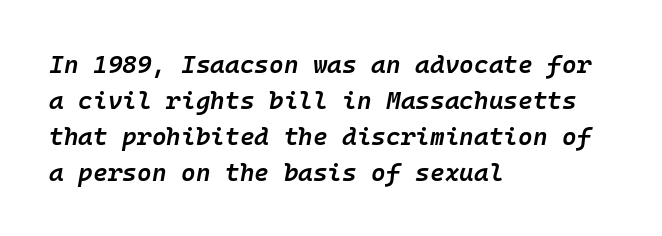
{"italic": "yes", "lean": "right", "slant_degrees": 10, "bold": "semi", "underline": "no", "align": "left", "line_spacing": "normal", "line_spacing_ratio": 1.44, "letter_spacing": "normal", "letter_spacing_em": 0.0, "glyph_px": 25}
